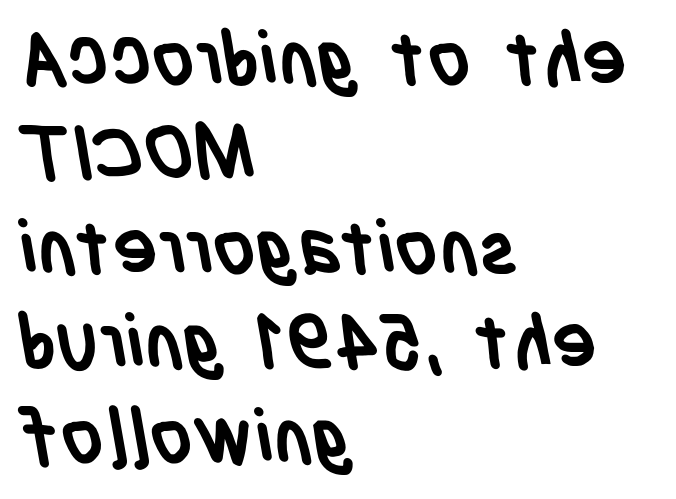
Q: Is the text bold? A: Yes.
Q: Is the typeface a serif or a sans-serif typeface? A: Sans-serif.
Q: Is the text underlined? A: No.
Q: How is the paragraph aligned? A: Left-aligned.
Q: Is the spacing between letters normal or unusually wide? A: Normal.
Q: Is the spacing between lines tight, normal or loose? A: Normal.
Q: Width (condensed, normal, or wide)? A: Condensed.
Q: Stroke contrast? A: Low.
Q: x-height? A: Large.
Q: Monospaced? A: No.
